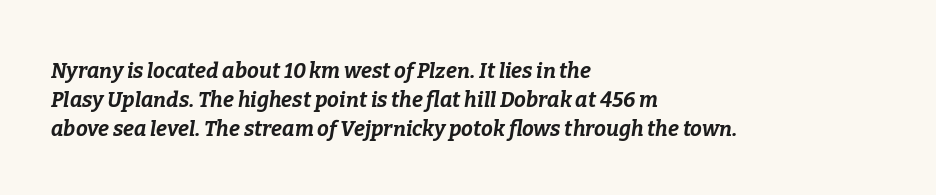
The image shows 21 px bold type, italic (leaning right); set left-aligned, normal line spacing (1.37x), normal letter spacing, not underlined.
